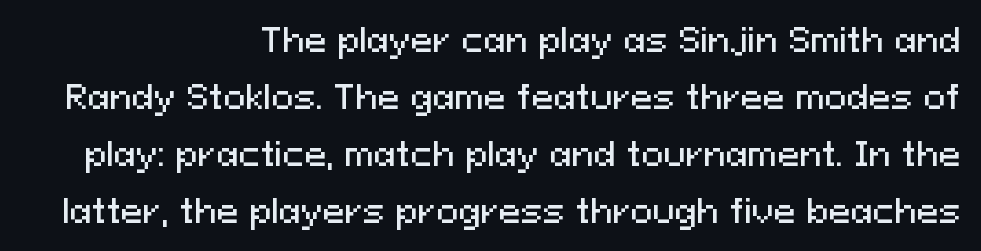
The image shows 33 px sans-serif type, upright; set right-aligned, line spacing 1.73x, normal letter spacing, not underlined; medium stroke contrast and a medium x-height.
